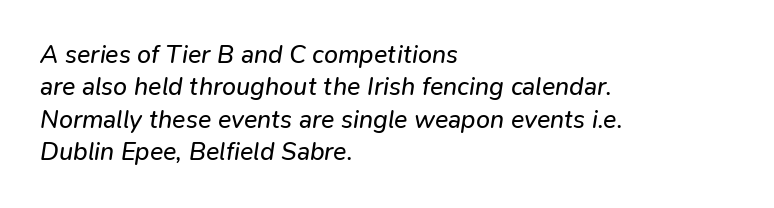
A classic flush-left, rag-right setting is used for this passage. What stands out about the letter spacing? Nothing — it is the standard amount. The specimen reads as italic at a glance. The gap between lines stays unmarked. Leading matches the norm, producing a regular column. Weight: regular or lighter.
